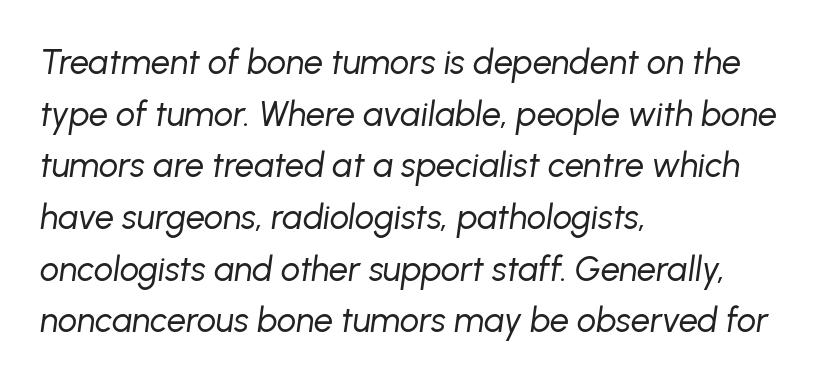
How are the letters spaced? Ordinarily, with no added tracking. Proportional: the letters do not fall into vertical columns. Notice how the stems are inclined rather than vertical — that's the hallmark of italics. The glyphs are unaccompanied by any horizontal stroke below them. Regular leading. Summary of weight: not heavy and not bold.
